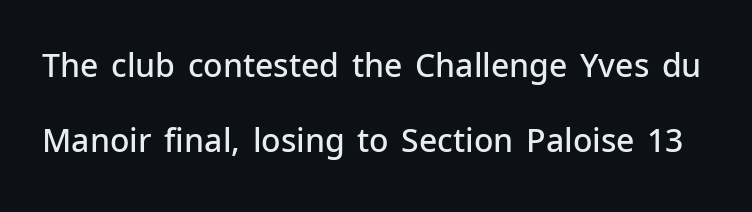
Q: Is the text bold? A: Semi-bold.
Q: Is the text italic (slanted)? A: No, it is upright.
Q: Is the typeface a serif or a sans-serif typeface? A: Sans-serif.
Q: Is the text underlined? A: No.
Q: Is the spacing between letters normal or unusually wide? A: Normal.
Q: Is the spacing between lines tight, normal or loose? A: Loose.
Q: Width (condensed, normal, or wide)? A: Normal.
Q: Stroke contrast? A: Low.
Q: x-height? A: Medium.
Q: Monospaced? A: No.
